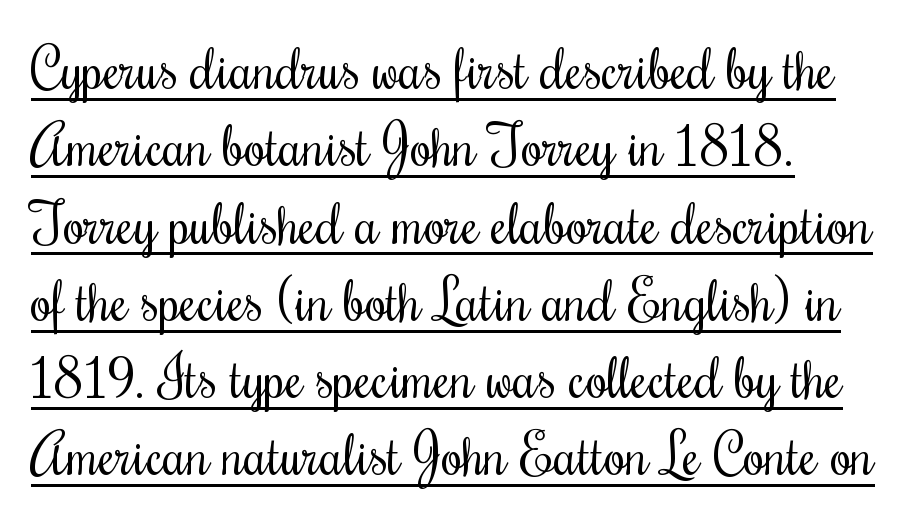
{"serif": "yes", "bold": "no", "weight": "regular", "width": "condensed", "stroke_contrast": "medium", "x_height": "small", "monospaced": "no", "underline": "yes", "line_spacing": "normal", "line_spacing_ratio": 1.38, "letter_spacing": "normal", "letter_spacing_em": 0.0, "glyph_px": 56}
